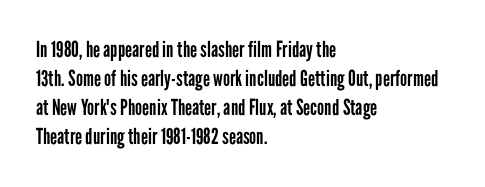
{"italic": "no", "bold": "no", "underline": "no", "align": "left", "line_spacing": "normal", "line_spacing_ratio": 1.32, "letter_spacing": "normal", "letter_spacing_em": 0.0, "glyph_px": 22}
